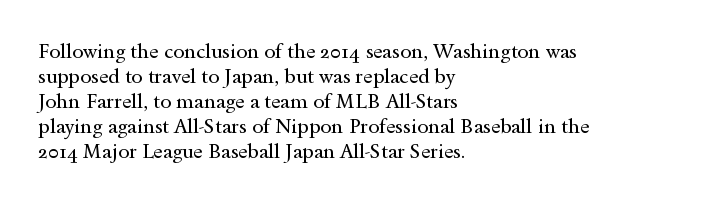
The image shows 20 px text type, upright; set left-aligned, normal line spacing (1.25x), normal letter spacing, not underlined.
